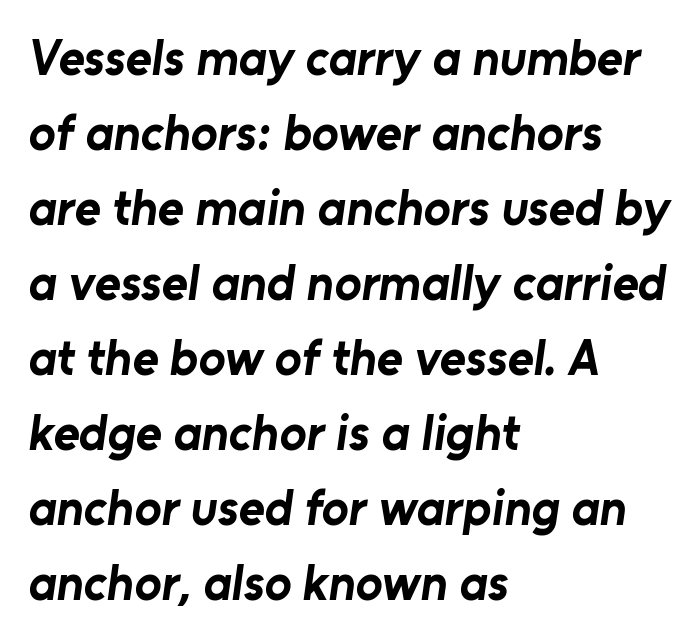
The image shows 50 px bold sans-serif type; set left-aligned, normal line spacing (1.5x), normal letter spacing, not underlined; low stroke contrast and a medium x-height.
